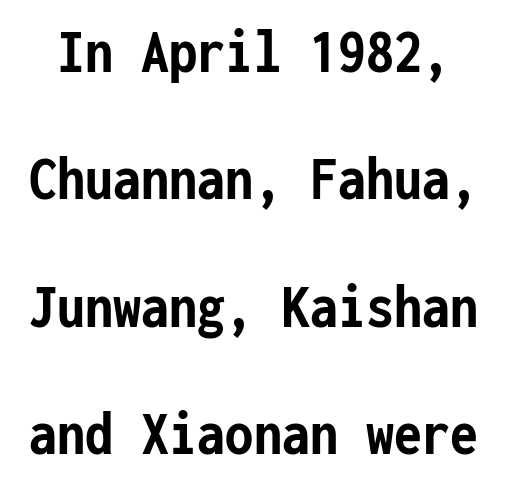
Q: Is the text bold? A: Yes.
Q: Is the text italic (slanted)? A: No, it is upright.
Q: Is the typeface a serif or a sans-serif typeface? A: Sans-serif.
Q: Is the text underlined? A: No.
Q: Is the spacing between letters normal or unusually wide? A: Normal.
Q: Is the spacing between lines tight, normal or loose? A: Loose.
Q: Width (condensed, normal, or wide)? A: Condensed.
Q: Stroke contrast? A: Low.
Q: x-height? A: Medium.
Q: Monospaced? A: Yes.
